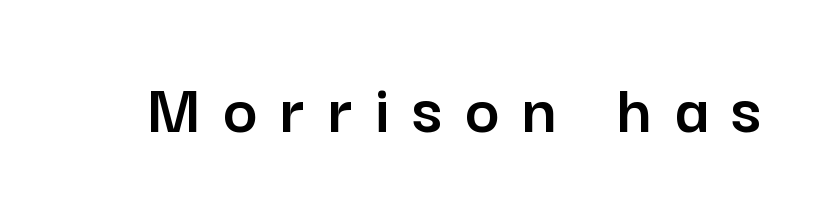
Q: Is the text italic (slanted)? A: No, it is upright.
Q: Is the typeface a serif or a sans-serif typeface? A: Sans-serif.
Q: Is the text underlined? A: No.
Q: Is the spacing between letters normal or unusually wide? A: Unusually wide.
Q: Width (condensed, normal, or wide)? A: Normal.
Q: Stroke contrast? A: Low.
Q: x-height? A: Medium.
Q: Monospaced? A: No.
